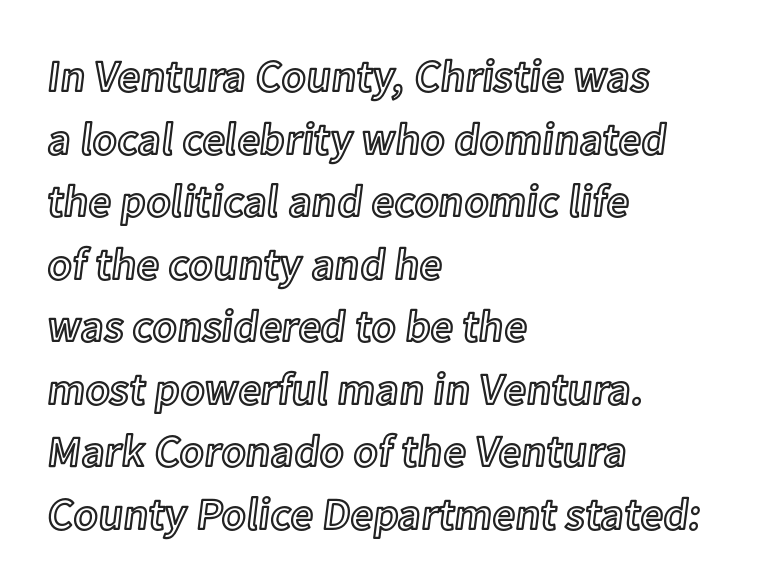
Q: Is the text italic (slanted)? A: Yes.
Q: Is the text underlined? A: No.
Q: How is the paragraph aligned? A: Left-aligned.
Q: Is the spacing between letters normal or unusually wide? A: Normal.
Q: Is the spacing between lines tight, normal or loose? A: Normal.
Q: Width (condensed, normal, or wide)? A: Normal.
Q: x-height? A: Medium.
Q: Monospaced? A: No.
